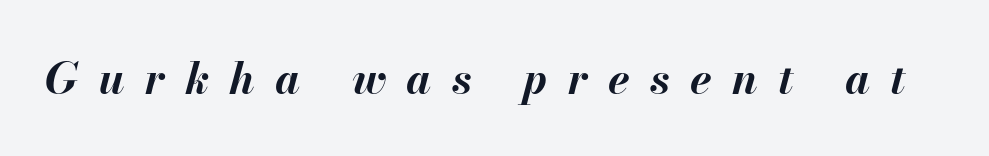
Q: Is the text bold? A: Yes.
Q: Is the text italic (slanted)? A: Yes, it leans right by about 13 degrees.
Q: Is the text underlined? A: No.
Q: Is the spacing between letters normal or unusually wide? A: Unusually wide.
Q: Width (condensed, normal, or wide)? A: Normal.
Q: Stroke contrast? A: Medium.
Q: x-height? A: Small.
Q: Monospaced? A: No.
